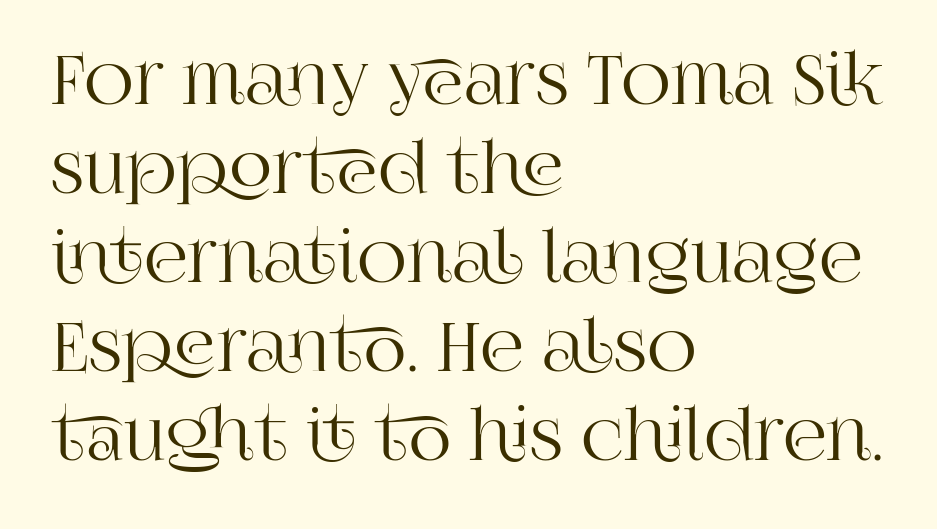
These lines were composed using upright roman letters. Is there much room between lines? A standard amount, neither cramped nor airy. The strip under each line holds only bare page. A student would call this left alignment; a typographer would say flush left, rag right. The passage shown is typeset with a serif family. Compared with typical body copy, the letter spacing here is the same.
